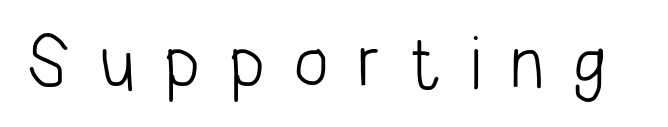
Q: Is the text bold? A: No.
Q: Is the text italic (slanted)? A: No, it is upright.
Q: Is the typeface a serif or a sans-serif typeface? A: Sans-serif.
Q: Is the text underlined? A: No.
Q: Is the spacing between letters normal or unusually wide? A: Unusually wide.
Q: Width (condensed, normal, or wide)? A: Condensed.
Q: Stroke contrast? A: Low.
Q: x-height? A: Large.
Q: Monospaced? A: No.
